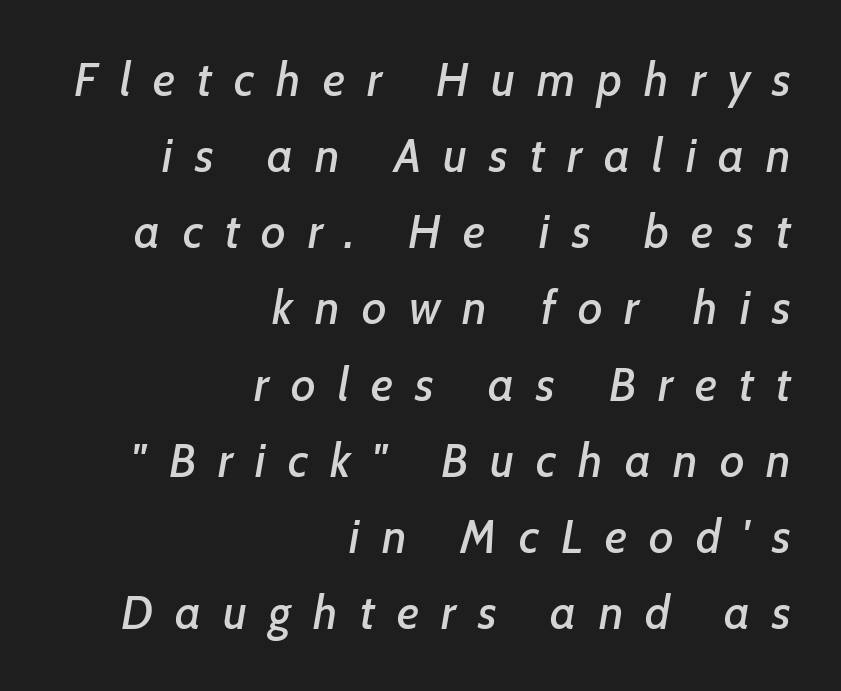
{"italic": "yes", "lean": "right", "slant_degrees": 7, "width": "normal", "stroke_contrast": "low", "x_height": "medium", "monospaced": "no", "underline": "no", "align": "right", "line_spacing": "normal", "line_spacing_ratio": 1.62, "letter_spacing": "wide", "letter_spacing_em": 0.47, "glyph_px": 47}
